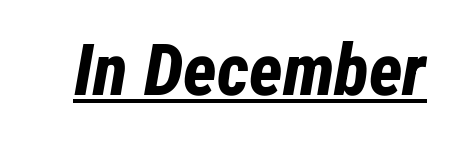
The letters are slanted; this is an italic face. The font is running at its bold setting. Between one letter and the next there's only the usual sliver of space. Underline: present.
